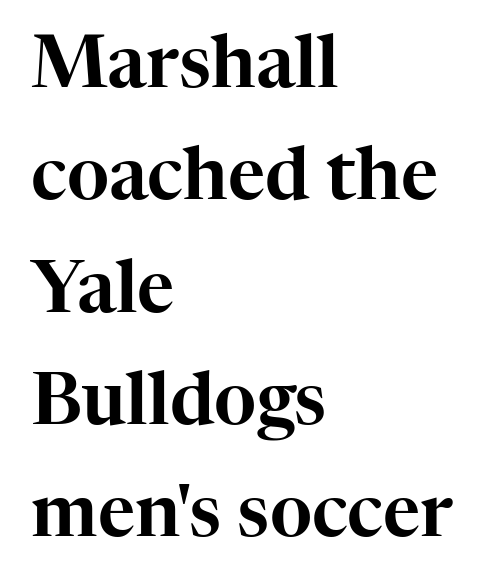
{"serif": "yes", "italic": "no", "width": "normal", "stroke_contrast": "high", "x_height": "medium", "monospaced": "no", "underline": "no", "align": "left", "line_spacing": "normal", "line_spacing_ratio": 1.56, "letter_spacing": "normal", "letter_spacing_em": 0.0, "glyph_px": 72}
